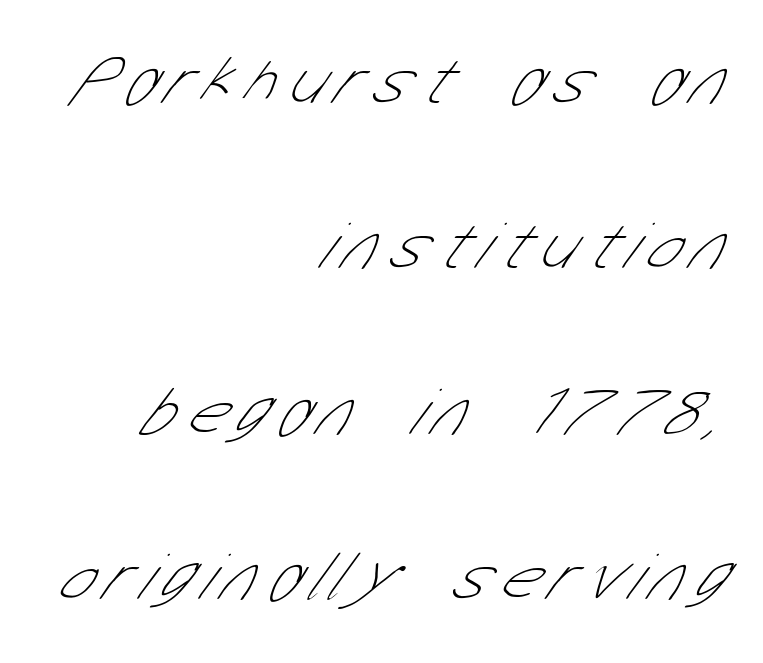
The image shows 67 px thin, condensed sans-serif type; set right-aligned, loose line spacing (2.47x), unusually wide letter spacing (+0.2 em), not underlined; low stroke contrast and a medium x-height.
